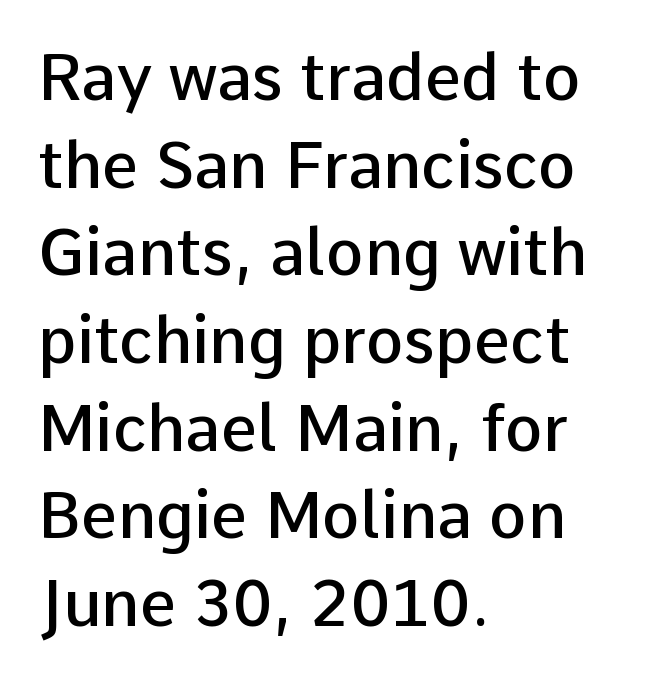
Q: Is the text bold? A: Semi-bold.
Q: Is the text italic (slanted)? A: No, it is upright.
Q: Is the typeface a serif or a sans-serif typeface? A: Sans-serif.
Q: Is the text underlined? A: No.
Q: How is the paragraph aligned? A: Left-aligned.
Q: Is the spacing between letters normal or unusually wide? A: Normal.
Q: Is the spacing between lines tight, normal or loose? A: Normal.
Q: Width (condensed, normal, or wide)? A: Normal.
Q: Stroke contrast? A: Low.
Q: x-height? A: Medium.
Q: Monospaced? A: No.
